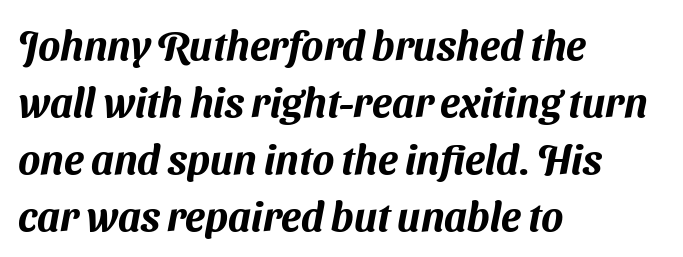
Q: Is the typeface a serif or a sans-serif typeface? A: Sans-serif.
Q: Is the text underlined? A: No.
Q: How is the paragraph aligned? A: Left-aligned.
Q: Is the spacing between letters normal or unusually wide? A: Normal.
Q: Is the spacing between lines tight, normal or loose? A: Normal.
Q: Width (condensed, normal, or wide)? A: Normal.
Q: Stroke contrast? A: Medium.
Q: x-height? A: Medium.
Q: Monospaced? A: No.
